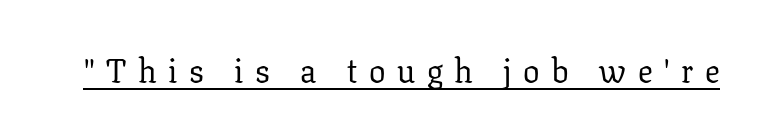
The typeface has the unassuming heft of standard copy or less. Yep, those are serifs on the letters. The lettering is marked with a stroke running underneath it. Posture: straight, roman, zero tilt. The tracking jumps out immediately: characters are airy and widely separated.
